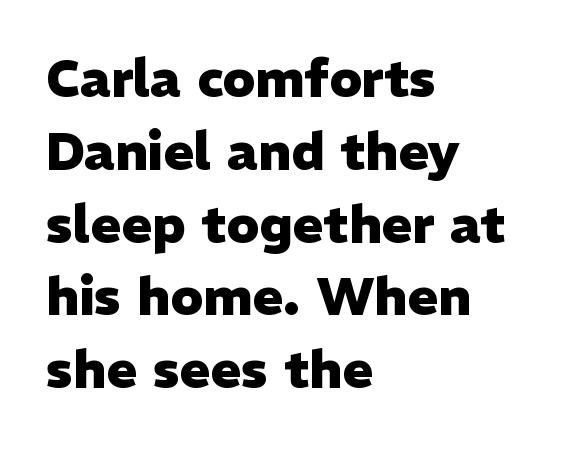
Q: Is the text bold? A: Yes.
Q: Is the text italic (slanted)? A: No, it is upright.
Q: Is the typeface a serif or a sans-serif typeface? A: Sans-serif.
Q: Is the text underlined? A: No.
Q: How is the paragraph aligned? A: Left-aligned.
Q: Is the spacing between letters normal or unusually wide? A: Normal.
Q: Is the spacing between lines tight, normal or loose? A: Normal.
Q: Width (condensed, normal, or wide)? A: Normal.
Q: Stroke contrast? A: Low.
Q: x-height? A: Medium.
Q: Monospaced? A: No.
